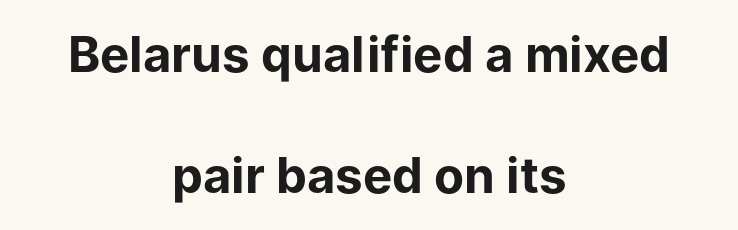
This sample uses an upright cut, with every glyph sitting square on the baseline. Tracking here is standard; glyphs follow each other at the usual distance. The typesetter chose a symmetrical, centered arrangement here. Lines of text with bare space underneath.
